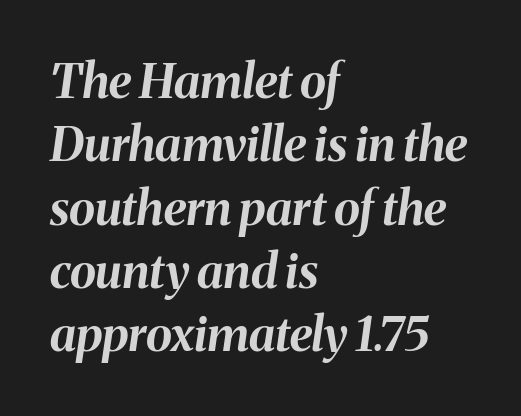
The image shows 48 px bold type, italic (leaning right); set left-aligned, normal line spacing (1.32x), normal letter spacing, not underlined; medium stroke contrast and a medium x-height.
